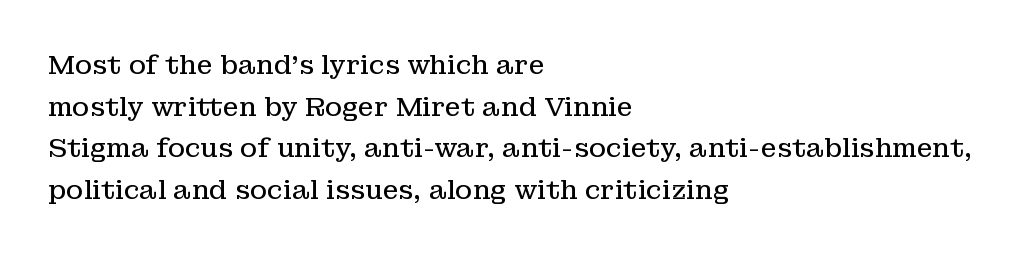
Q: Is the text bold? A: No.
Q: Is the text italic (slanted)? A: No, it is upright.
Q: Is the text underlined? A: No.
Q: How is the paragraph aligned? A: Left-aligned.
Q: Is the spacing between letters normal or unusually wide? A: Normal.
Q: Is the spacing between lines tight, normal or loose? A: Normal.
